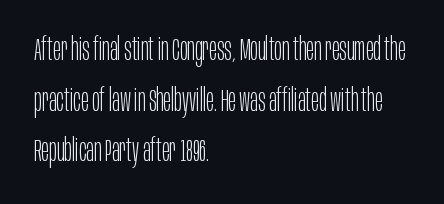
{"serif": "no", "italic": "no", "bold": "no", "weight": "light", "width": "condensed", "stroke_contrast": "low", "x_height": "large", "monospaced": "no", "underline": "no", "align": "left", "line_spacing": "normal", "line_spacing_ratio": 1.58, "letter_spacing": "normal", "letter_spacing_em": 0.0, "glyph_px": 32}
